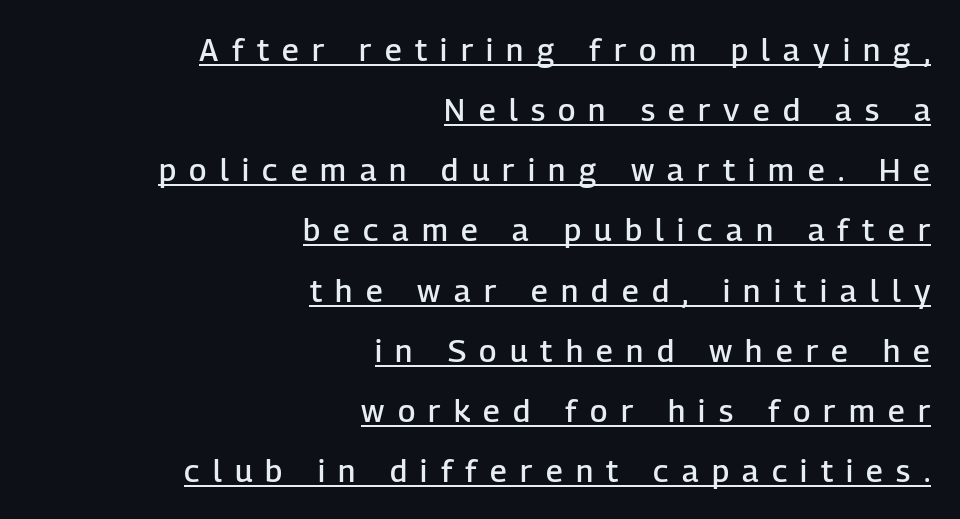
Upright lettering throughout. Each letter keeps its own natural width here, so spacing adapts to shape. The tracking jumps out immediately: characters are airy and widely separated. The space between consecutive lines is lavish.
